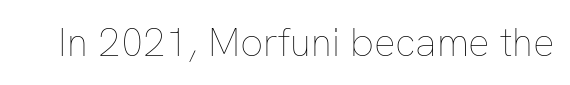
Q: Is the text bold? A: No.
Q: Is the text italic (slanted)? A: No, it is upright.
Q: Is the text underlined? A: No.
Q: Is the spacing between letters normal or unusually wide? A: Normal.
Q: Width (condensed, normal, or wide)? A: Normal.
Q: Stroke contrast? A: Low.
Q: x-height? A: Medium.
Q: Monospaced? A: No.
